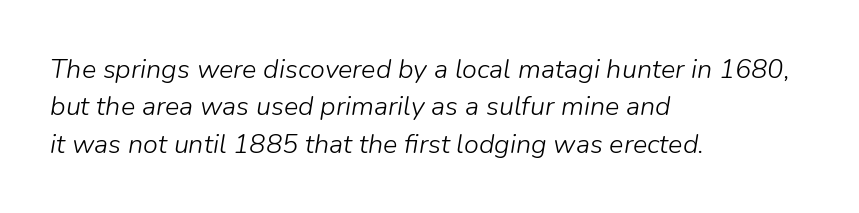
What's the leading like? Ordinary, nothing unusual. Reading down the block, your eye returns to a fixed left position each line. Tracking value appears to be zero — textbook default spacing. Stems and bowls with no extra thickness — not bold. Type without underlining.
